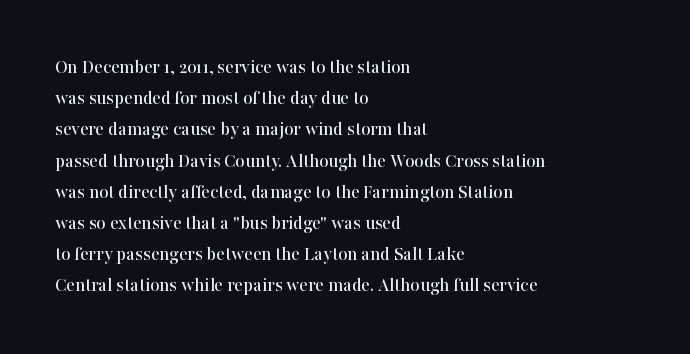
The image shows 20 px text type, upright; set left-aligned, normal line spacing (1.56x), normal letter spacing, not underlined.
